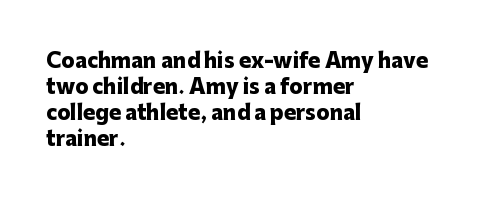
Q: Is the text bold? A: Yes.
Q: Is the text italic (slanted)? A: No, it is upright.
Q: Is the text underlined? A: No.
Q: How is the paragraph aligned? A: Left-aligned.
Q: Is the spacing between letters normal or unusually wide? A: Normal.
Q: Is the spacing between lines tight, normal or loose? A: Normal.
